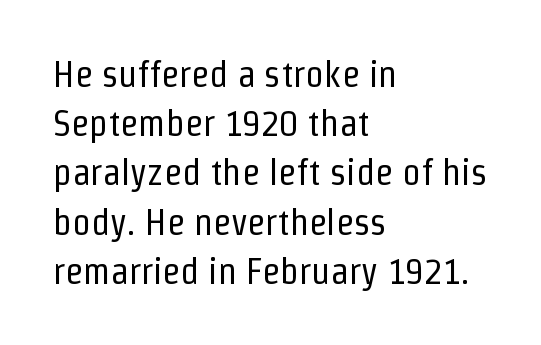
The image shows 37 px regular-weight, condensed sans-serif type, upright; set left-aligned, normal line spacing (1.33x), normal letter spacing, not underlined; low stroke contrast and a medium x-height.
